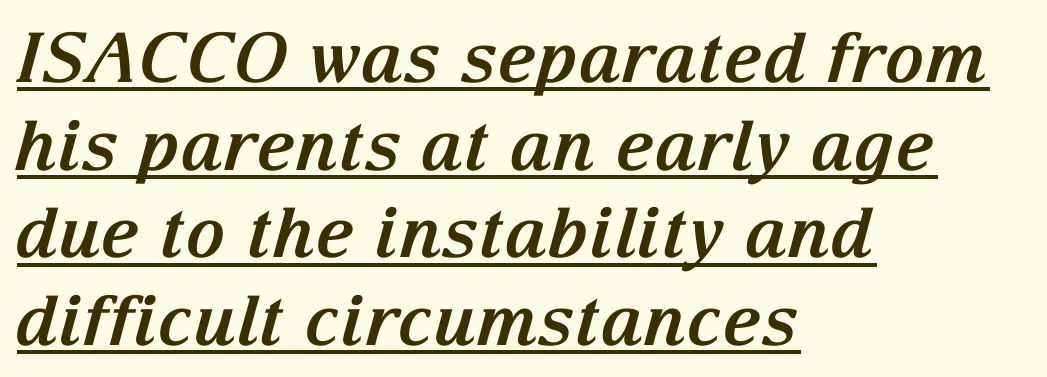
{"serif": "yes", "italic": "yes", "lean": "right", "slant_degrees": 15, "bold": "yes", "weight": "bold", "width": "normal", "stroke_contrast": "medium", "x_height": "medium", "monospaced": "no", "underline": "yes", "align": "left", "line_spacing": "normal", "line_spacing_ratio": 1.27, "letter_spacing": "normal", "letter_spacing_em": 0.0, "glyph_px": 69}
